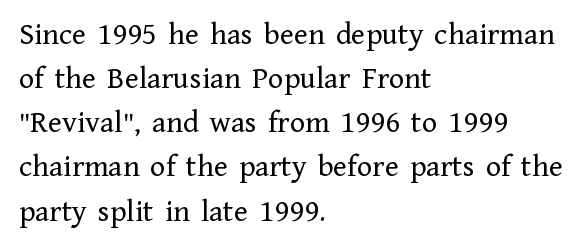
{"serif": "yes", "italic": "no", "bold": "no", "weight": "regular", "width": "normal", "stroke_contrast": "low", "x_height": "medium", "monospaced": "no", "underline": "no", "align": "left", "line_spacing": "normal", "line_spacing_ratio": 1.38, "letter_spacing": "normal", "letter_spacing_em": 0.0, "glyph_px": 32}
